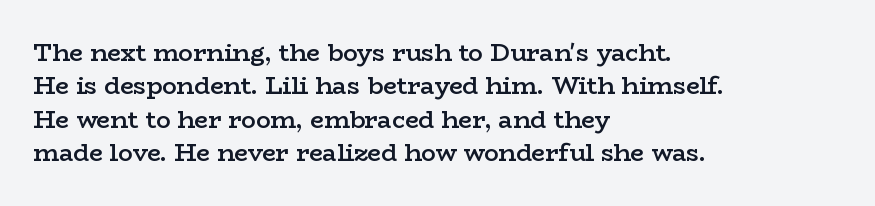
The image shows 24 px text type, upright; set left-aligned, normal line spacing (1.39x), normal letter spacing, not underlined.
